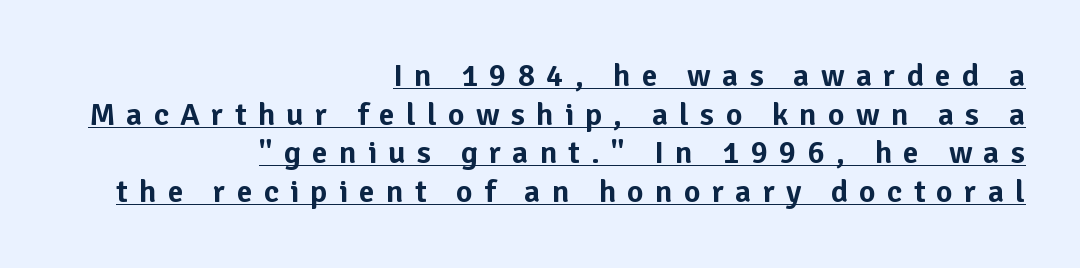
The image shows 32 px sans-serif type, upright; set right-aligned, line spacing 1.21x, unusually wide letter spacing (+0.35 em), underlined; low stroke contrast and a medium x-height.
